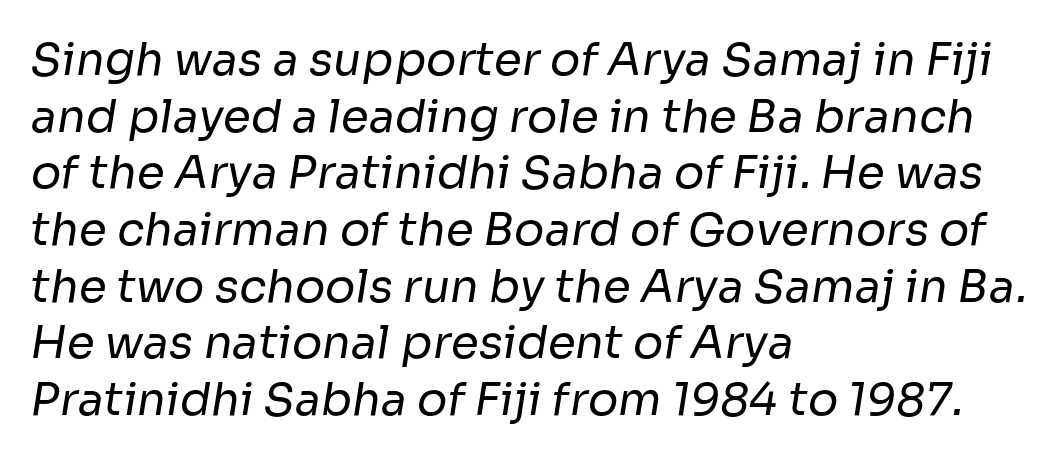
Q: Is the text bold? A: No.
Q: Is the typeface a serif or a sans-serif typeface? A: Sans-serif.
Q: Is the text underlined? A: No.
Q: How is the paragraph aligned? A: Left-aligned.
Q: Is the spacing between letters normal or unusually wide? A: Normal.
Q: Is the spacing between lines tight, normal or loose? A: Normal.
Q: Width (condensed, normal, or wide)? A: Normal.
Q: Stroke contrast? A: Low.
Q: x-height? A: Medium.
Q: Monospaced? A: No.
